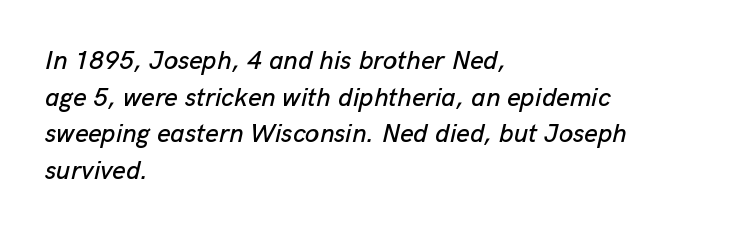
The image shows 26 px text type, italic (leaning right); set left-aligned, normal line spacing (1.41x), normal letter spacing, not underlined.
